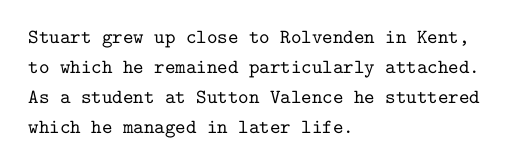
The passage shown has conventional tracking throughout. Is there much room between lines? A standard amount, neither cramped nor airy. This is the regular roman posture of the typeface. Plain, unruled lines of type. Typeset ragged right — the left edge is the straight one.
